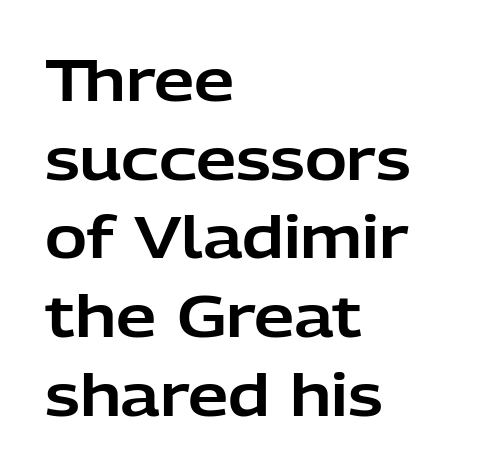
Only glyphs here, with clear space below each row. The line texture is even and compact thanks to regular tracking. A typesetter would call this proportional, since set widths differ per character. The type sits square on the baseline with zero lean.
